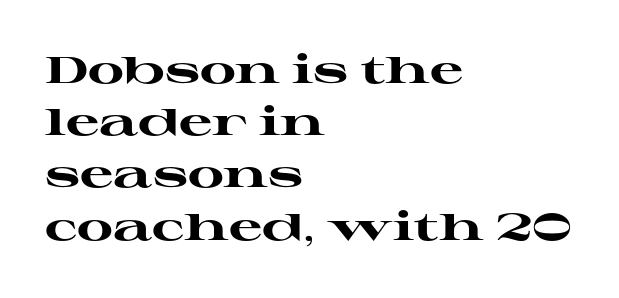
The image shows 37 px heavy, wide serif type, upright; set left-aligned, normal line spacing (1.41x), normal letter spacing, not underlined; high stroke contrast and a medium x-height.
